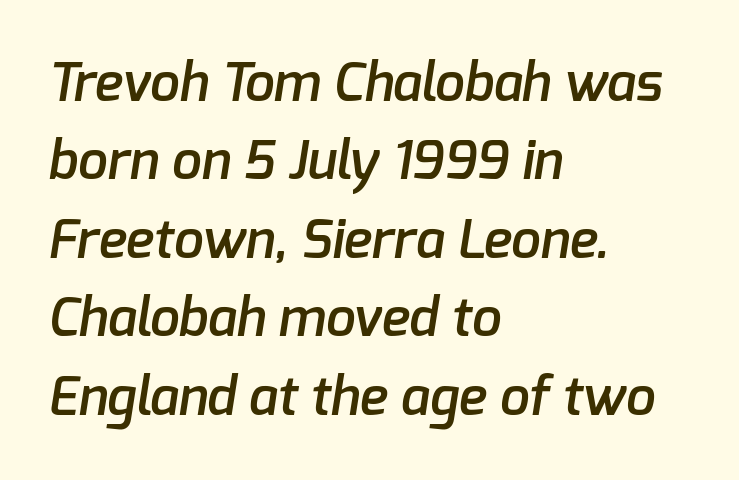
Q: Is the text bold? A: Semi-bold.
Q: Is the typeface a serif or a sans-serif typeface? A: Sans-serif.
Q: Is the text underlined? A: No.
Q: How is the paragraph aligned? A: Left-aligned.
Q: Is the spacing between letters normal or unusually wide? A: Normal.
Q: Is the spacing between lines tight, normal or loose? A: Normal.
Q: Width (condensed, normal, or wide)? A: Normal.
Q: Stroke contrast? A: Low.
Q: x-height? A: Medium.
Q: Monospaced? A: No.
